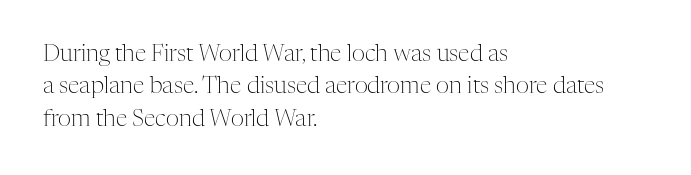
Q: Is the text bold? A: No.
Q: Is the text italic (slanted)? A: No, it is upright.
Q: Is the text underlined? A: No.
Q: How is the paragraph aligned? A: Left-aligned.
Q: Is the spacing between letters normal or unusually wide? A: Normal.
Q: Is the spacing between lines tight, normal or loose? A: Normal.
